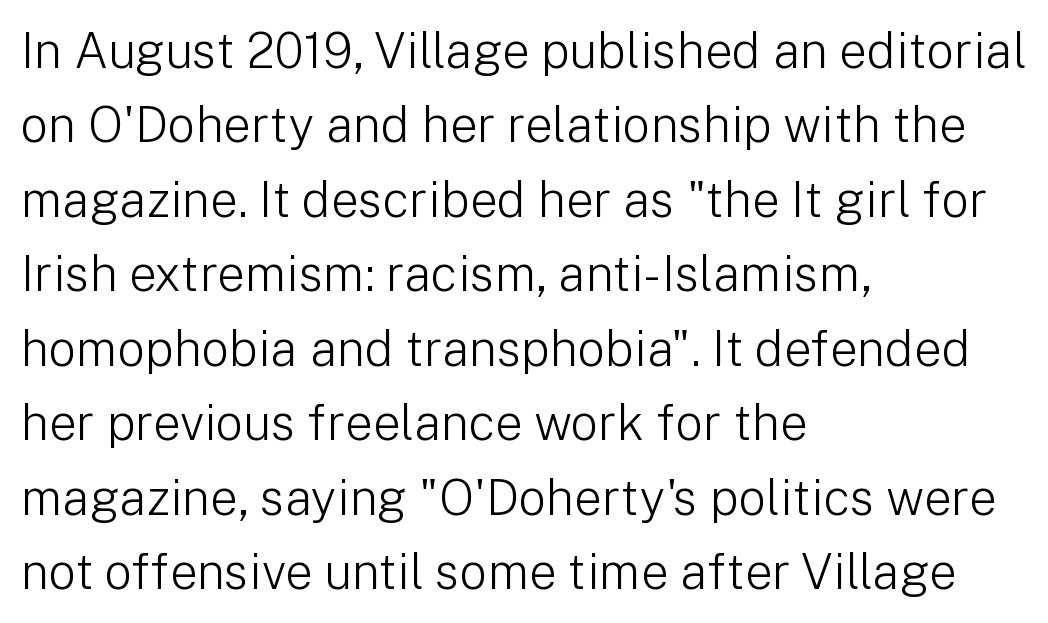
Descenders are the only things crossing below the line. The passage shown is typed in a proportional face where columns would drift. The letterforms sit at book weight or below. What stands out about the letter spacing? Nothing — it is the standard amount.
